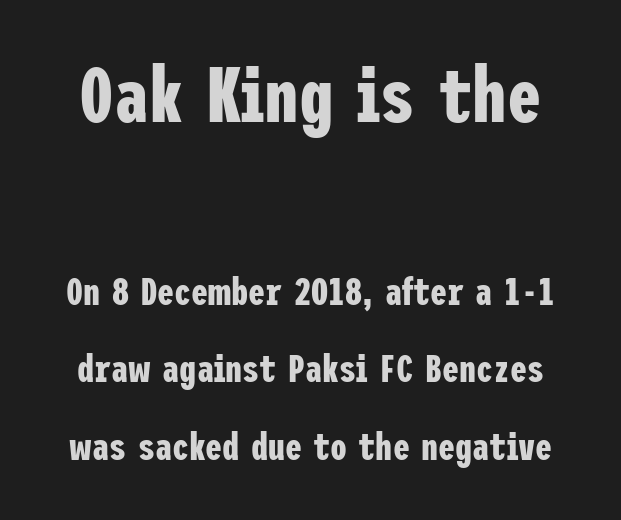
The image shows 77 px bold, condensed sans-serif type, upright; set loose line spacing (2.04x), normal letter spacing, not underlined; the first (top) block is 2.03x larger; low stroke contrast and a medium x-height.
